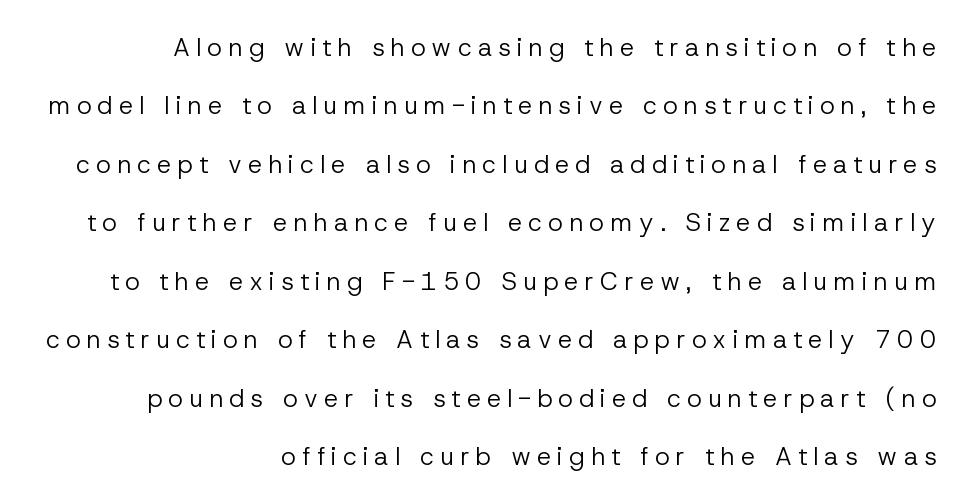
Does the copy run flush right? Yes — the right margin is perfectly even. Decoration check: the copy has no underline. Caption: expanded tracking, letters set apart. A roman cut, with each character standing at attention. If you measured baseline to baseline, you'd find a long distance. Weight: regular or lighter.
